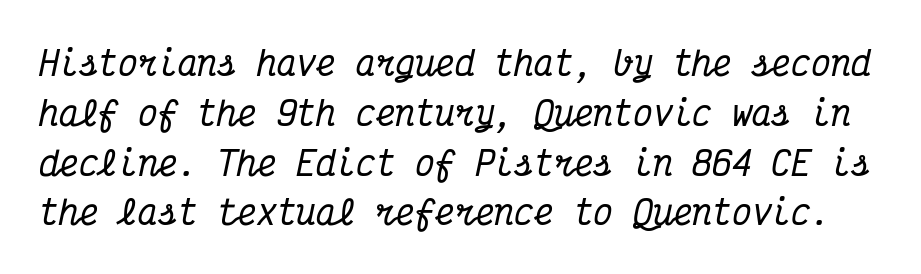
The image shows 33 px condensed serif type, italic (leaning right), monospaced; set normal line spacing (1.51x), normal letter spacing, not underlined; medium stroke contrast and a medium x-height.
